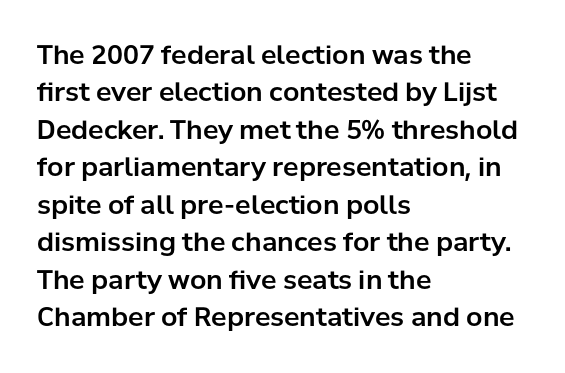
Q: Is the text italic (slanted)? A: No, it is upright.
Q: Is the text underlined? A: No.
Q: How is the paragraph aligned? A: Left-aligned.
Q: Is the spacing between letters normal or unusually wide? A: Normal.
Q: Is the spacing between lines tight, normal or loose? A: Normal.
